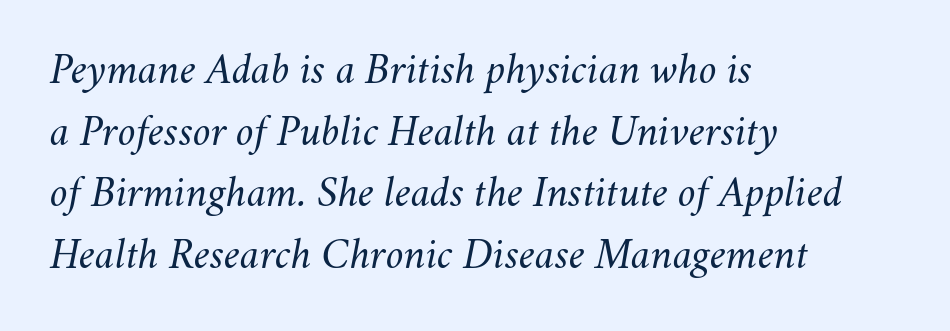
{"italic": "yes", "lean": "right", "slant_degrees": 11, "bold": "no", "weight": "light", "width": "normal", "stroke_contrast": "medium", "x_height": "small", "monospaced": "no", "underline": "no", "align": "left", "line_spacing": "normal", "line_spacing_ratio": 1.37, "letter_spacing": "normal", "letter_spacing_em": 0.0, "glyph_px": 45}
